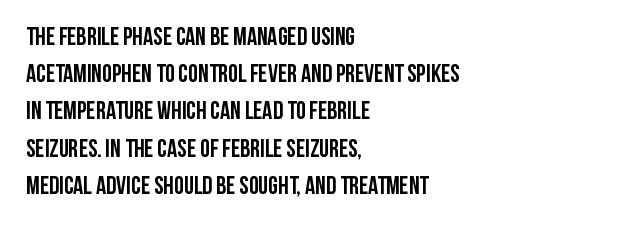
Q: Is the text bold? A: Yes.
Q: Is the text italic (slanted)? A: No, it is upright.
Q: Is the text underlined? A: No.
Q: How is the paragraph aligned? A: Left-aligned.
Q: Is the spacing between letters normal or unusually wide? A: Normal.
Q: Is the spacing between lines tight, normal or loose? A: Normal.
